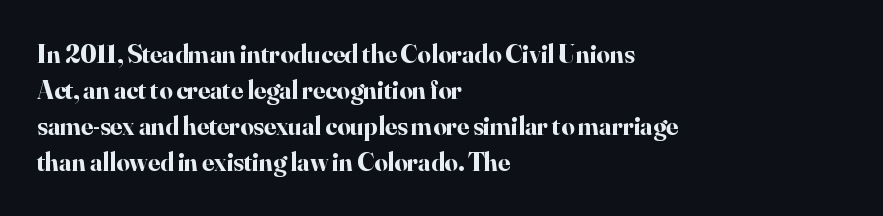
Q: Is the text bold? A: Yes.
Q: Is the text italic (slanted)? A: No, it is upright.
Q: Is the text underlined? A: No.
Q: How is the paragraph aligned? A: Left-aligned.
Q: Is the spacing between letters normal or unusually wide? A: Normal.
Q: Is the spacing between lines tight, normal or loose? A: Normal.
